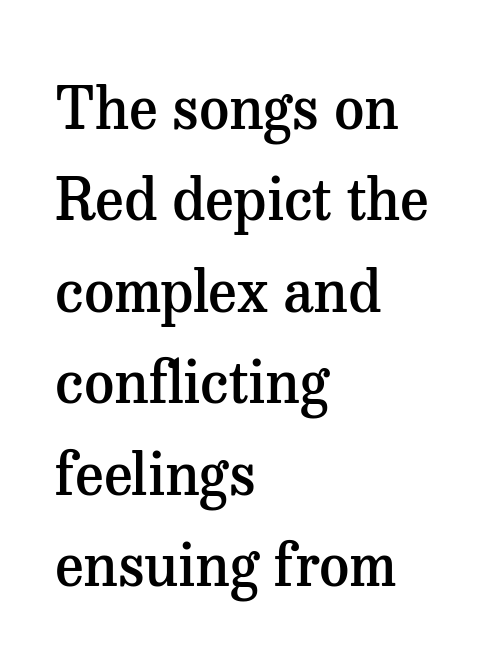
The image shows 59 px semibold serif type, upright; set left-aligned, normal line spacing (1.55x), normal letter spacing, not underlined; medium stroke contrast and a medium x-height.
